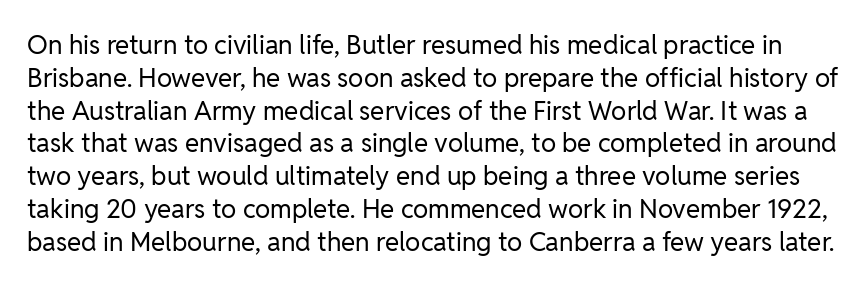
{"italic": "no", "bold": "no", "underline": "no", "line_spacing": "normal", "line_spacing_ratio": 1.26, "letter_spacing": "normal", "letter_spacing_em": 0.0, "glyph_px": 26}
